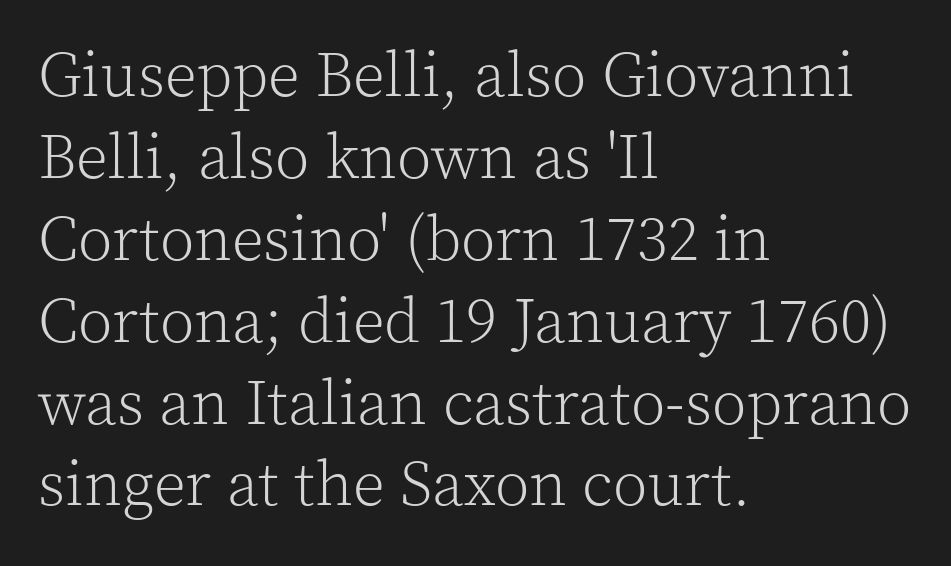
{"serif": "yes", "italic": "no", "bold": "no", "weight": "light", "width": "normal", "x_height": "medium", "monospaced": "no", "underline": "no", "align": "left", "line_spacing": "normal", "line_spacing_ratio": 1.3, "letter_spacing": "normal", "letter_spacing_em": 0.0, "glyph_px": 63}
